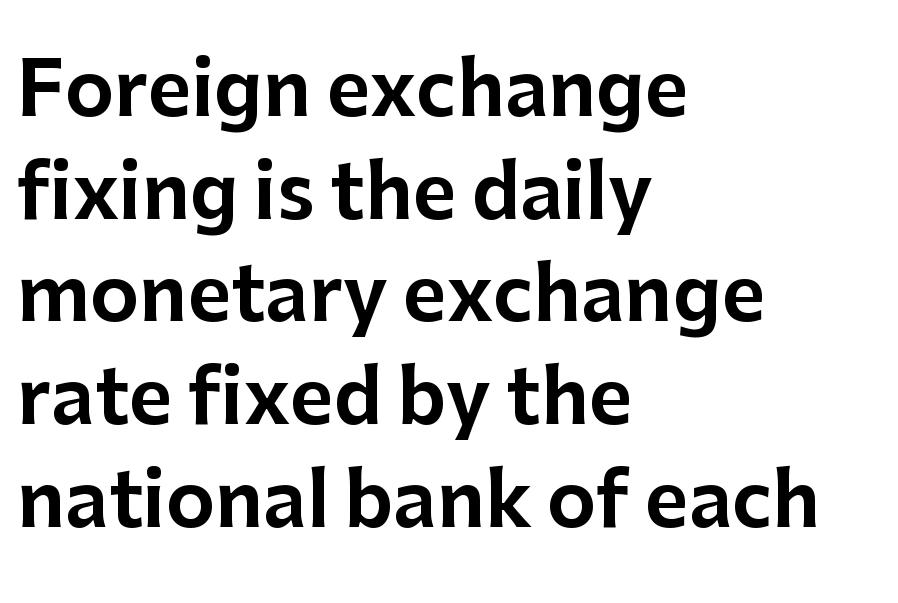
The face used here is proportionally spaced, like ordinary book or web type. Observe the ordinary spacing: letters are neighbours, not strangers. Anything drawn beneath the words? Only blank space. The text block is weighted toward the left margin, trailing off unevenly rightward.
